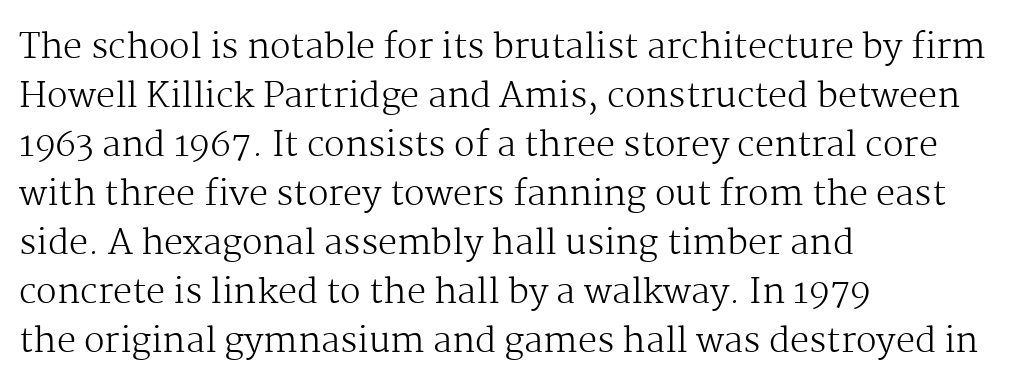
{"serif": "yes", "italic": "no", "bold": "no", "weight": "regular", "width": "normal", "stroke_contrast": "medium", "x_height": "medium", "monospaced": "no", "underline": "no", "align": "left", "line_spacing": "normal", "line_spacing_ratio": 1.44, "letter_spacing": "normal", "letter_spacing_em": 0.0, "glyph_px": 34}
